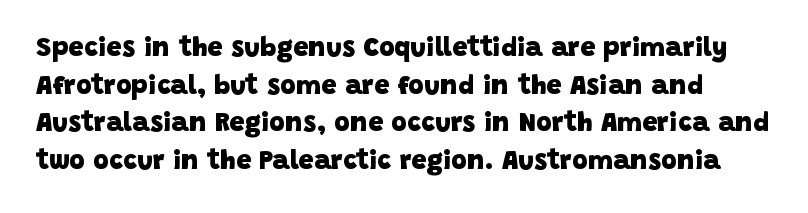
The image shows 27 px bold type; set normal line spacing (1.39x), normal letter spacing, not underlined.
